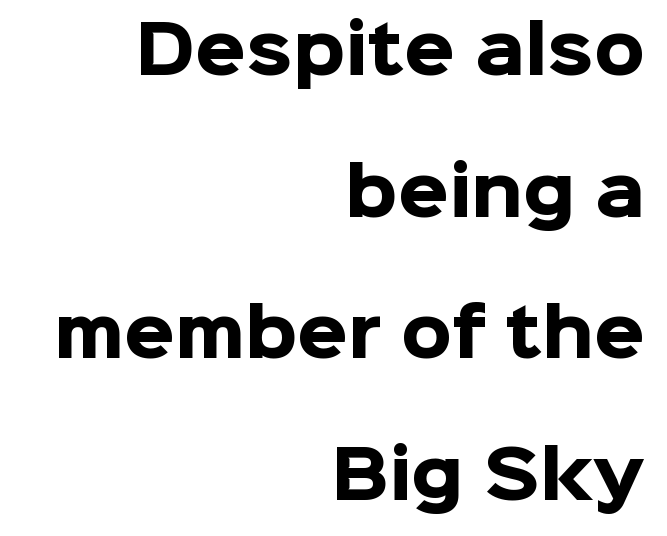
The image shows 65 px heavy sans-serif type, upright; set right-aligned, loose line spacing (2.18x), normal letter spacing, not underlined; low stroke contrast and a medium x-height.
